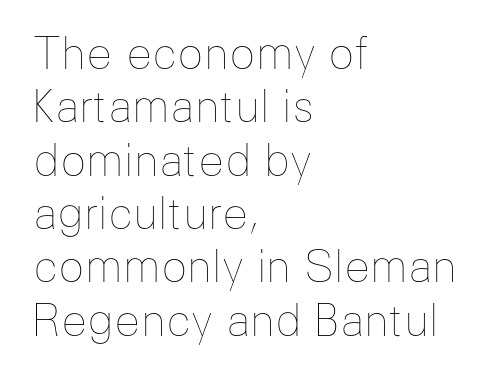
Q: Is the text bold? A: No.
Q: Is the text italic (slanted)? A: No, it is upright.
Q: Is the text underlined? A: No.
Q: How is the paragraph aligned? A: Left-aligned.
Q: Is the spacing between letters normal or unusually wide? A: Normal.
Q: Width (condensed, normal, or wide)? A: Normal.
Q: Stroke contrast? A: Low.
Q: x-height? A: Medium.
Q: Monospaced? A: No.
